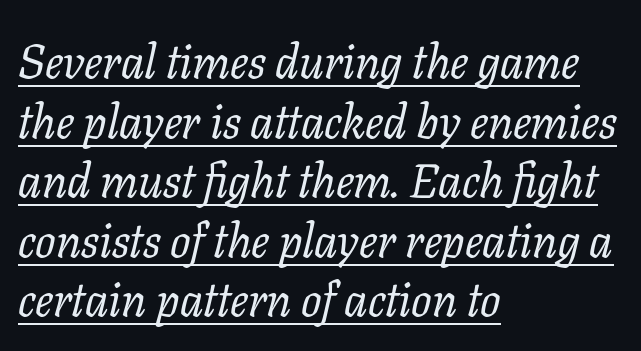
The image shows 48 px regular-weight serif type, italic (leaning right); set left-aligned, line spacing 1.24x, normal letter spacing, underlined; low stroke contrast and a medium x-height.
